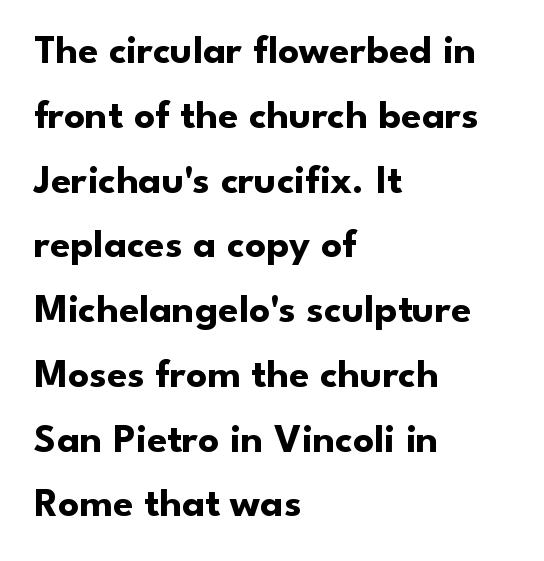
Q: Is the text bold? A: Yes.
Q: Is the text italic (slanted)? A: No, it is upright.
Q: Is the typeface a serif or a sans-serif typeface? A: Sans-serif.
Q: Is the text underlined? A: No.
Q: How is the paragraph aligned? A: Left-aligned.
Q: Is the spacing between letters normal or unusually wide? A: Normal.
Q: Is the spacing between lines tight, normal or loose? A: Normal.
Q: Width (condensed, normal, or wide)? A: Normal.
Q: Stroke contrast? A: Low.
Q: x-height? A: Small.
Q: Monospaced? A: No.
